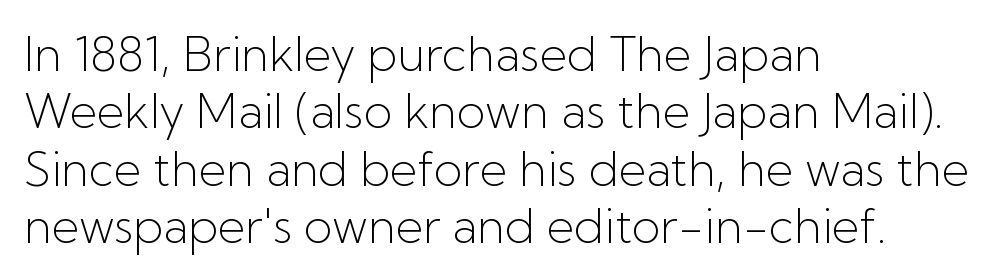
You could not count columns in this text — the font is proportionally spaced. Caption: standard tracking, unaltered. Italic: no, the glyphs are upright roman. Each line starts at the same left margin while the right side varies. The glyphs are unaccompanied by any horizontal stroke below them. The type family on display is of the sans-serif kind.
